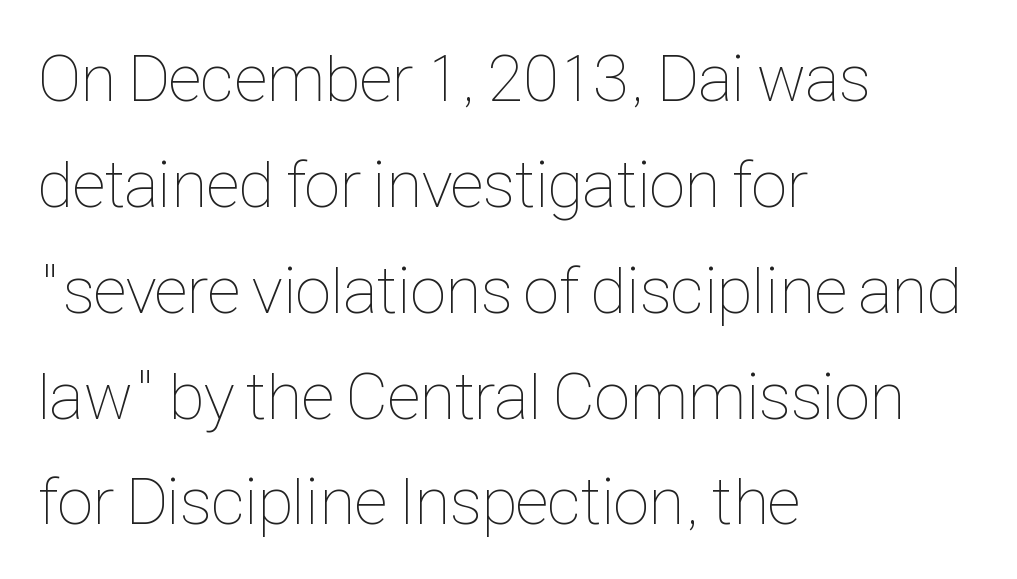
The image shows 67 px thin, condensed type, upright; set left-aligned, normal line spacing (1.58x), normal letter spacing, not underlined; low stroke contrast and a medium x-height.
